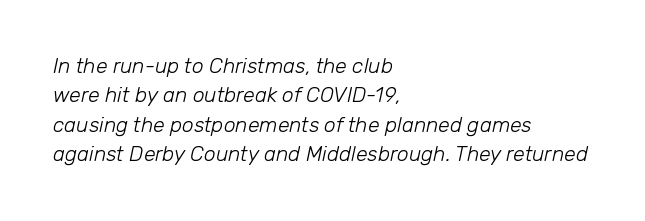
The image shows 21 px text type, italic (leaning right); set left-aligned, normal line spacing (1.4x), normal letter spacing, not underlined.
